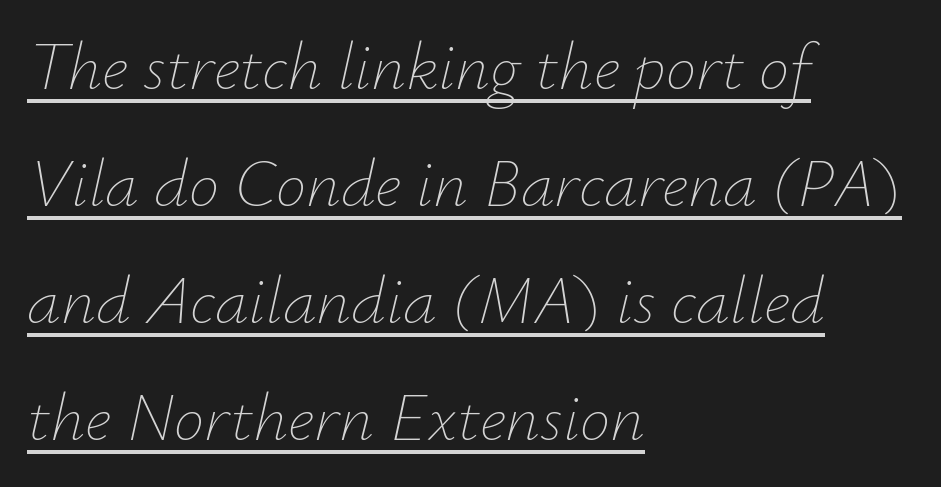
The horizontal fit of the characters is conventional and even. The rendering uses natural spacing where letterforms have individual widths. The specimen reads as italic at a glance. On a weight scale, this lands at 450 or below. The rag falls on the right side of this text block. The sample's only ornament is a line tracing under the words.
